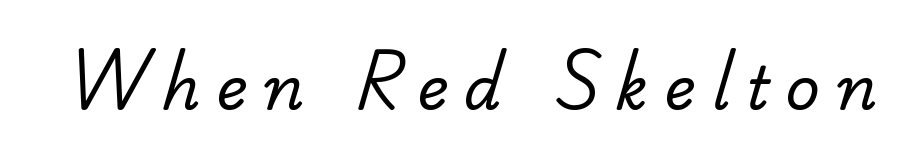
Is this a fixed-width face? No — the glyphs have proportional, varying widths. A clean baseline with only descenders dipping below it. Weight: not bold — regular or lighter. The face used here is rendered with a markedly widened letterfit.
